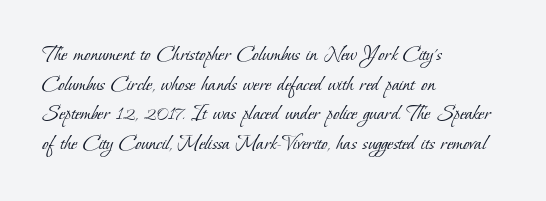
{"bold": "no", "underline": "no", "align": "left", "line_spacing": "normal", "line_spacing_ratio": 1.29, "letter_spacing": "normal", "letter_spacing_em": 0.0, "glyph_px": 23}
